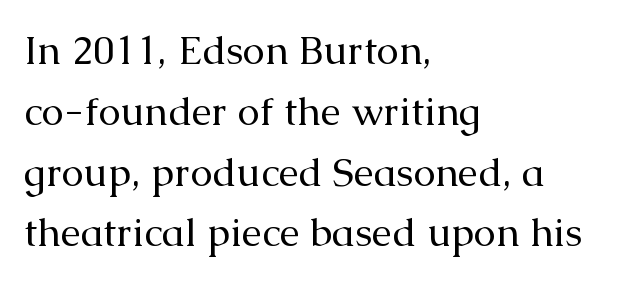
Q: Is the text bold? A: No.
Q: Is the text italic (slanted)? A: No, it is upright.
Q: Is the typeface a serif or a sans-serif typeface? A: Serif.
Q: Is the text underlined? A: No.
Q: How is the paragraph aligned? A: Left-aligned.
Q: Is the spacing between letters normal or unusually wide? A: Normal.
Q: Is the spacing between lines tight, normal or loose? A: Normal.
Q: Width (condensed, normal, or wide)? A: Normal.
Q: Stroke contrast? A: Medium.
Q: x-height? A: Medium.
Q: Monospaced? A: No.
